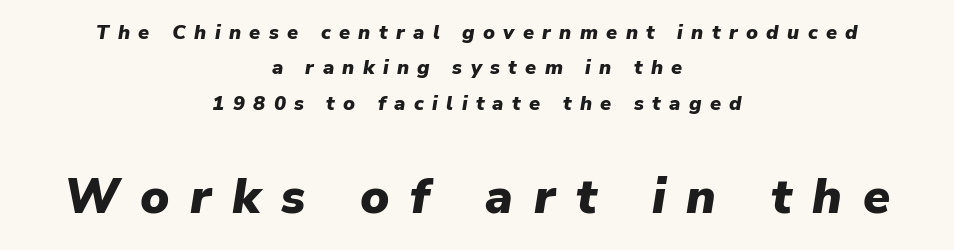
{"italic": "yes", "lean": "right", "slant_degrees": 9, "bold": "yes", "weight": "heavy", "width": "normal", "stroke_contrast": "low", "x_height": "medium", "monospaced": "no", "underline": "no", "align": "center", "line_spacing_ratio": 1.77, "letter_spacing": "wide", "letter_spacing_em": 0.42, "larger_block": "second", "size_ratio": 2.45, "glyph_px": 49}
